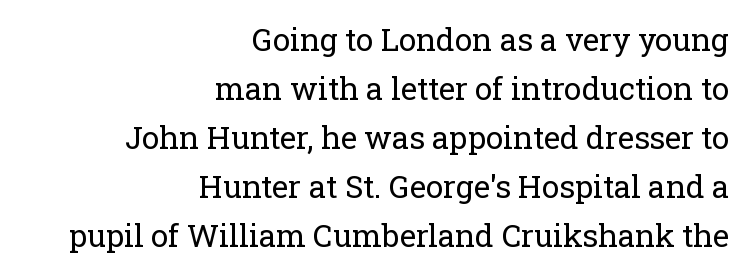
Q: Is the text bold? A: No.
Q: Is the text italic (slanted)? A: No, it is upright.
Q: Is the typeface a serif or a sans-serif typeface? A: Serif.
Q: Is the text underlined? A: No.
Q: How is the paragraph aligned? A: Right-aligned.
Q: Is the spacing between letters normal or unusually wide? A: Normal.
Q: Is the spacing between lines tight, normal or loose? A: Normal.
Q: Width (condensed, normal, or wide)? A: Normal.
Q: Stroke contrast? A: Low.
Q: x-height? A: Medium.
Q: Monospaced? A: No.
